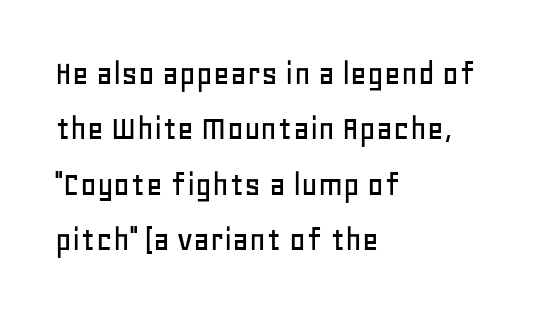
Students, observe: this is what conventionally led text looks like. Ordinary non-slanted type is in use. Does the copy run flush right? No — it runs flush left. The string is rendered with underlining switched off. Think of a printed novel: that variable character pitch is what you see here. Tracking here is standard; glyphs follow each other at the usual distance.
